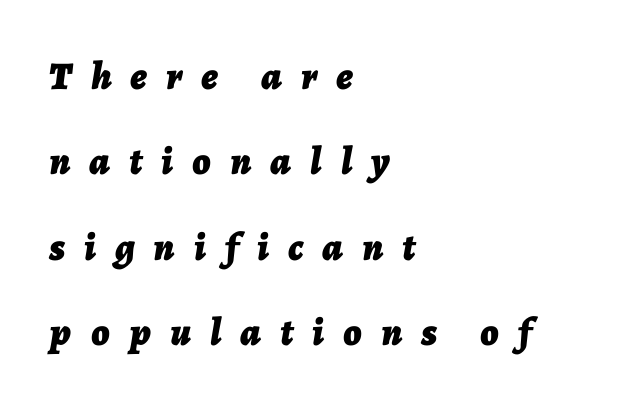
{"italic": "yes", "lean": "right", "slant_degrees": 7, "bold": "yes", "weight": "bold", "width": "normal", "stroke_contrast": "low", "x_height": "medium", "monospaced": "no", "underline": "no", "align": "left", "line_spacing": "loose", "line_spacing_ratio": 2.19, "letter_spacing": "wide", "letter_spacing_em": 0.49, "glyph_px": 39}
